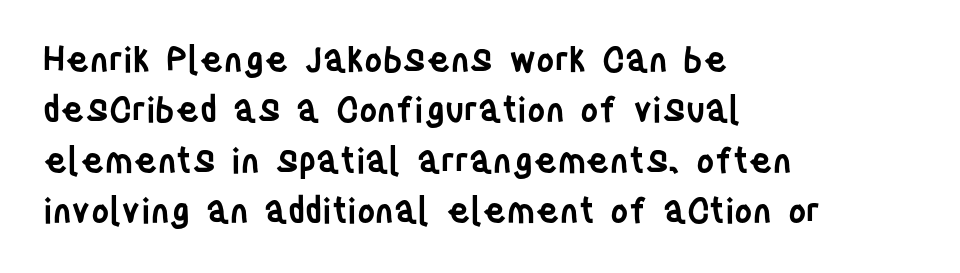
The image shows 35 px semibold, condensed sans-serif type, upright; set left-aligned, normal line spacing (1.44x), normal letter spacing, not underlined; low stroke contrast and a large x-height.
